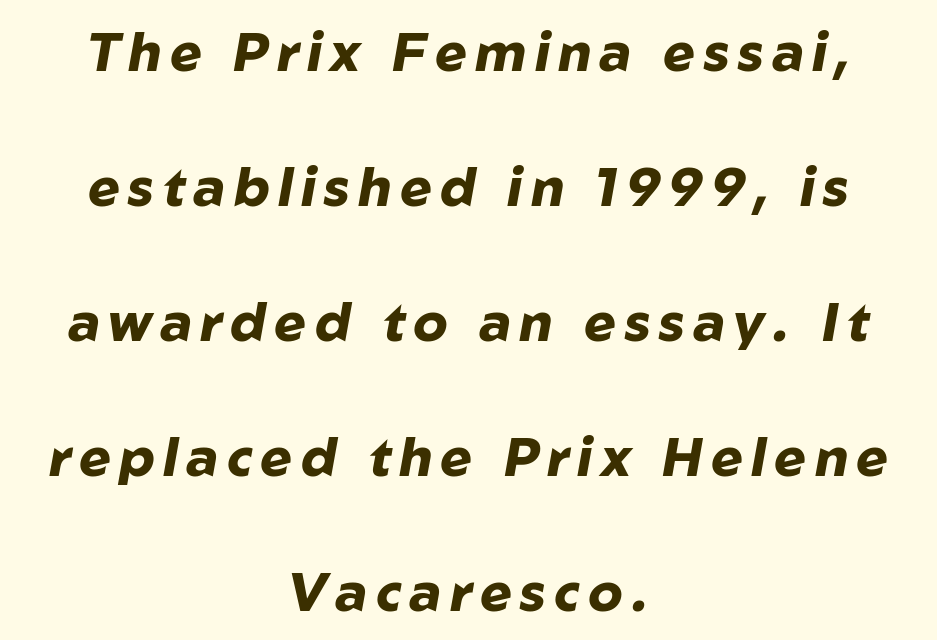
The image shows 54 px heavy type, italic (leaning right); set centered, loose line spacing (2.5x), not underlined; low stroke contrast and a medium x-height.
